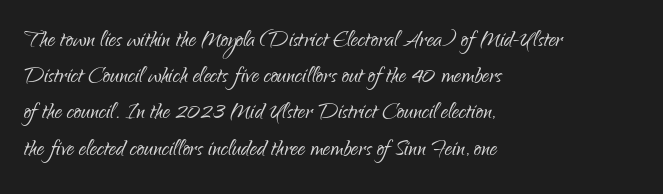
Q: Is the text bold? A: No.
Q: Is the text italic (slanted)? A: Yes.
Q: Is the typeface a serif or a sans-serif typeface? A: Sans-serif.
Q: Is the text underlined? A: No.
Q: How is the paragraph aligned? A: Left-aligned.
Q: Is the spacing between letters normal or unusually wide? A: Normal.
Q: Is the spacing between lines tight, normal or loose? A: Normal.
Q: Width (condensed, normal, or wide)? A: Condensed.
Q: Stroke contrast? A: Low.
Q: x-height? A: Small.
Q: Monospaced? A: No.
